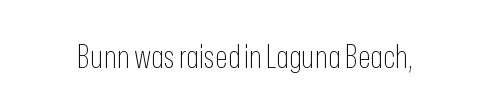
{"serif": "no", "italic": "no", "bold": "no", "weight": "thin", "width": "condensed", "stroke_contrast": "low", "x_height": "medium", "monospaced": "no", "underline": "no", "letter_spacing": "normal", "letter_spacing_em": 0.0, "glyph_px": 33}
